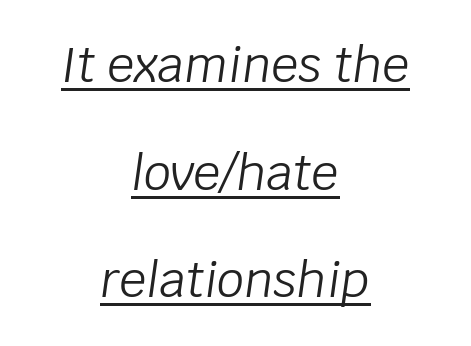
Q: Is the text bold? A: No.
Q: Is the text italic (slanted)? A: Yes, it leans right by about 8 degrees.
Q: Is the text underlined? A: Yes.
Q: How is the paragraph aligned? A: Centered.
Q: Is the spacing between letters normal or unusually wide? A: Normal.
Q: Is the spacing between lines tight, normal or loose? A: Loose.
Q: Width (condensed, normal, or wide)? A: Normal.
Q: Stroke contrast? A: Low.
Q: x-height? A: Large.
Q: Monospaced? A: No.
